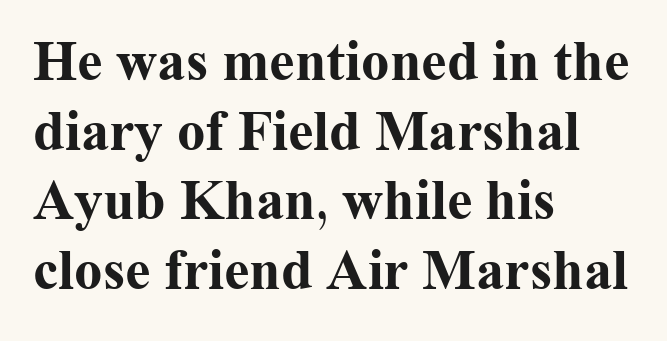
Q: Is the text bold? A: Yes.
Q: Is the text italic (slanted)? A: No, it is upright.
Q: Is the typeface a serif or a sans-serif typeface? A: Serif.
Q: Is the text underlined? A: No.
Q: How is the paragraph aligned? A: Left-aligned.
Q: Is the spacing between letters normal or unusually wide? A: Normal.
Q: Width (condensed, normal, or wide)? A: Normal.
Q: Stroke contrast? A: Medium.
Q: x-height? A: Medium.
Q: Monospaced? A: No.
